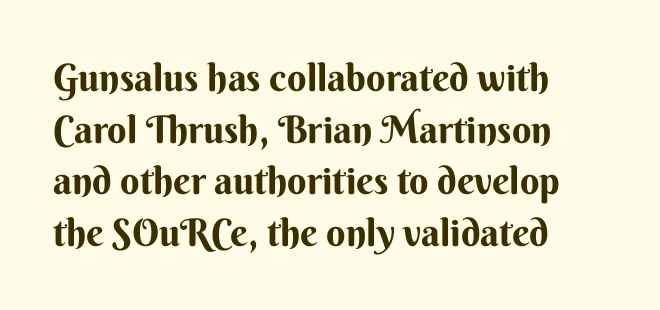
The image shows 38 px sans-serif type, upright; set left-aligned, normal line spacing (1.36x), normal letter spacing, not underlined; medium stroke contrast and a small x-height.
